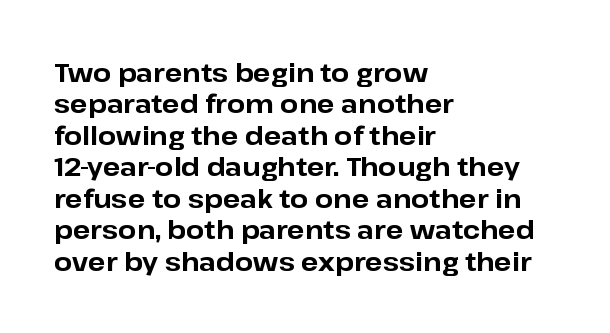
The image shows 26 px bold type, upright; set left-aligned, line spacing 1.21x, normal letter spacing, not underlined.
